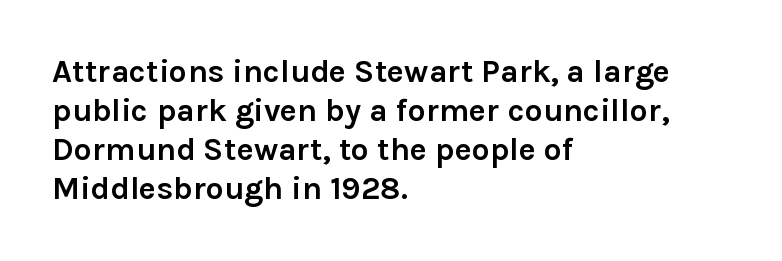
The image shows 32 px semibold sans-serif type, upright; set left-aligned, line spacing 1.22x, normal letter spacing, not underlined; low stroke contrast and a medium x-height.
